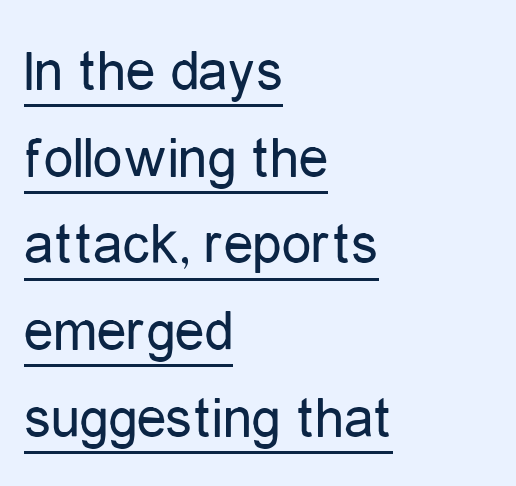
The image shows 59 px regular-weight, condensed sans-serif type, upright; set left-aligned, normal line spacing (1.47x), normal letter spacing, underlined; low stroke contrast and a medium x-height.
